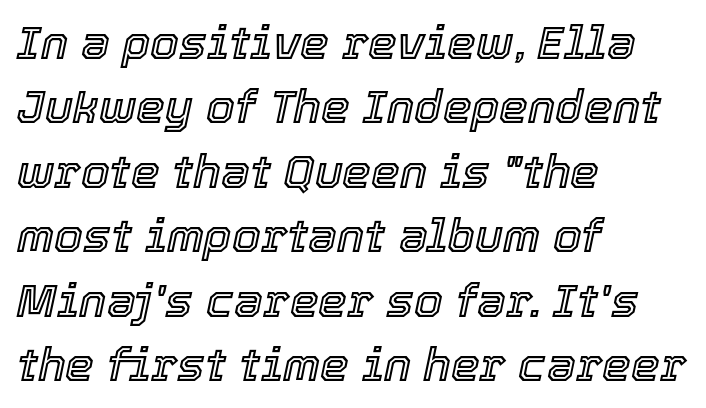
The image shows 46 px text type, italic (leaning right); set left-aligned, normal line spacing (1.4x), normal letter spacing, not underlined; a medium x-height.
